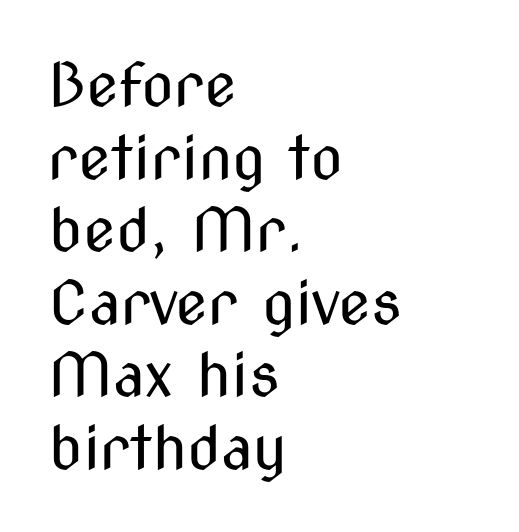
The image shows 60 px regular-weight, condensed sans-serif type, upright; set left-aligned, line spacing 1.21x, normal letter spacing, not underlined; medium stroke contrast and a medium x-height.
